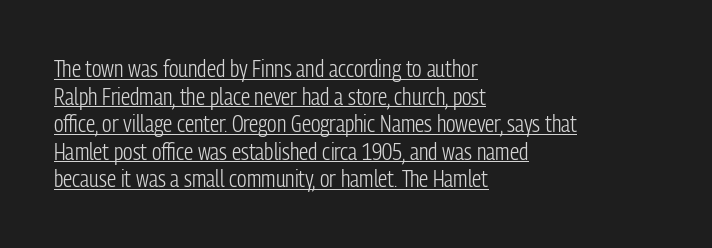
{"italic": "no", "bold": "no", "underline": "yes", "align": "left", "line_spacing_ratio": 1.2, "letter_spacing": "normal", "letter_spacing_em": 0.0, "glyph_px": 23}
